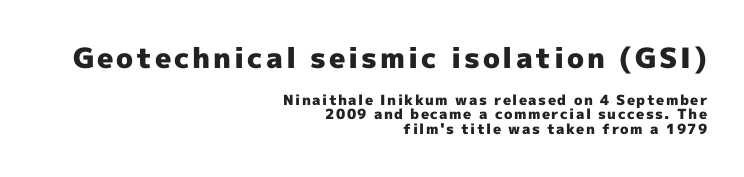
This is the regular roman posture of the typeface. Here the designer chose a conventional face with non-uniform glyph widths. Thick stems and heavy bowls — unmistakably bold. Rule under the text: the space is simply empty. Honestly, the rows look squashed on top of each other.
